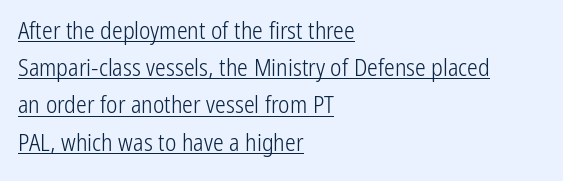
{"italic": "no", "bold": "no", "underline": "yes", "align": "left", "line_spacing": "normal", "line_spacing_ratio": 1.55, "letter_spacing": "normal", "letter_spacing_em": 0.0, "glyph_px": 24}
